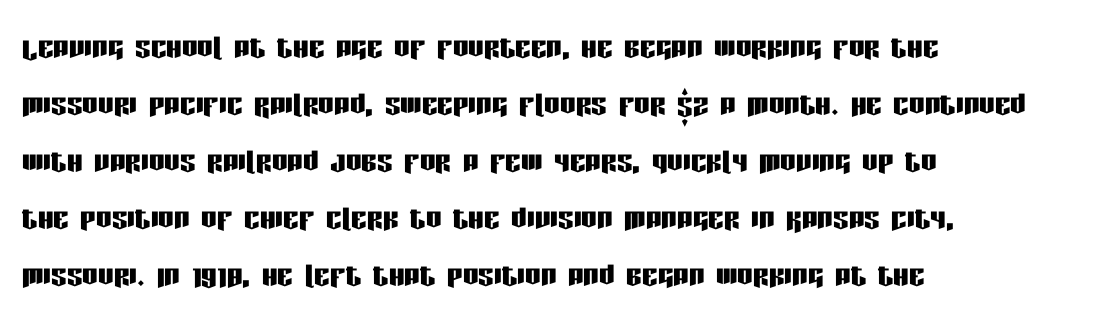
Posture: vertical. Notice how the passage keeps a crisp vertical edge on the left only. The typeface chosen for these lines omits serifs. No extra tracking has been applied to these lines. Glance below the letters and you will spot only blank space.
